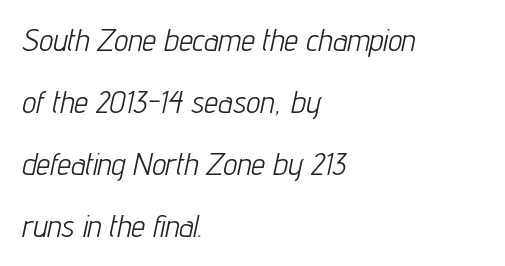
Nothing heavy about these letters — not bold at all. Widely set lines give the paragraph a tall, airy silhouette. Horizontal alignment here is leftward, the default for most running prose. Quick note: underline off. The rendering uses natural spacing where letterforms have individual widths. Tracking here is standard; glyphs follow each other at the usual distance.
